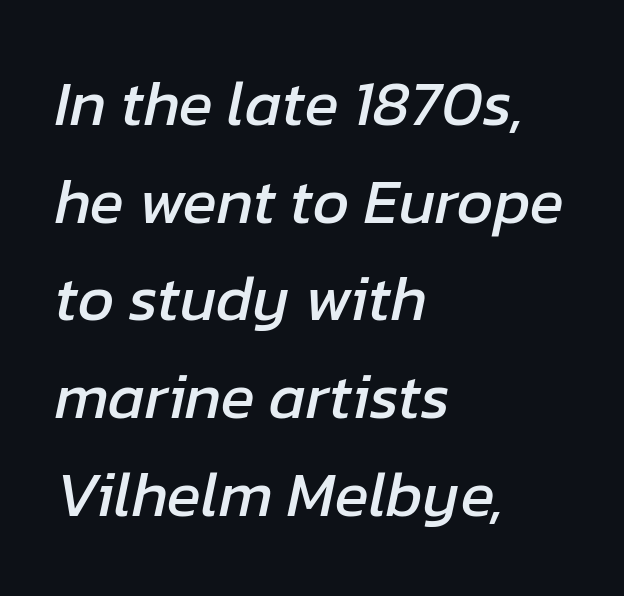
Q: Is the text italic (slanted)? A: Yes, it leans right by about 12 degrees.
Q: Is the text underlined? A: No.
Q: How is the paragraph aligned? A: Left-aligned.
Q: Is the spacing between letters normal or unusually wide? A: Normal.
Q: Is the spacing between lines tight, normal or loose? A: Normal.
Q: Width (condensed, normal, or wide)? A: Normal.
Q: Stroke contrast? A: Low.
Q: x-height? A: Medium.
Q: Monospaced? A: No.
